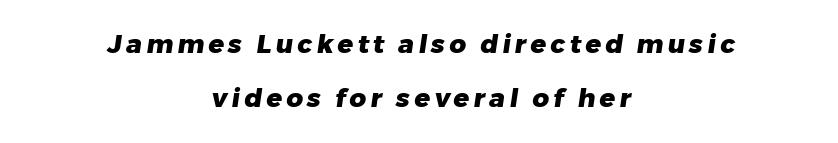
The image shows 26 px bold type; set centered, loose line spacing (2.07x), not underlined.
